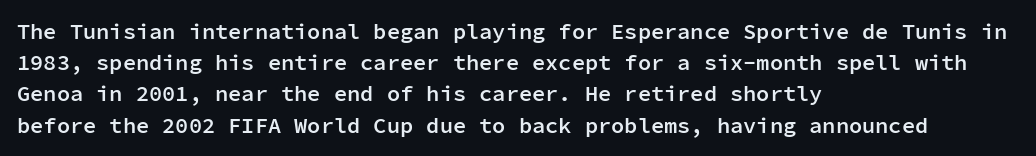
The image shows 22 px text type, upright; set left-aligned, normal line spacing (1.42x), normal letter spacing, not underlined.
